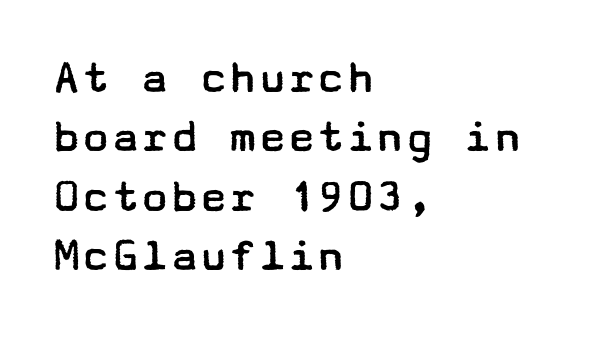
{"serif": "no", "italic": "no", "bold": "no", "weight": "regular", "width": "wide", "stroke_contrast": "low", "x_height": "medium", "underline": "no", "align": "left", "line_spacing_ratio": 1.21, "letter_spacing": "normal", "letter_spacing_em": 0.0, "glyph_px": 49}
